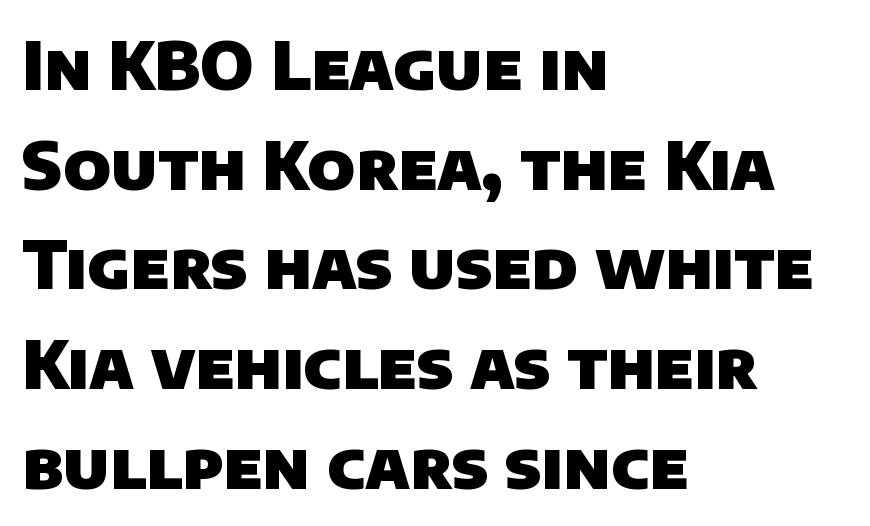
{"serif": "no", "bold": "yes", "weight": "heavy", "width": "normal", "stroke_contrast": "low", "x_height": "large", "monospaced": "no", "underline": "no", "align": "left", "line_spacing": "normal", "line_spacing_ratio": 1.51, "letter_spacing": "normal", "letter_spacing_em": 0.0, "glyph_px": 66}
